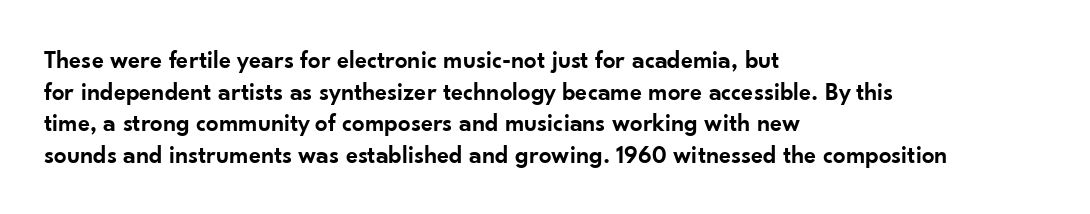
{"italic": "no", "bold": "semi", "underline": "no", "align": "left", "line_spacing": "normal", "line_spacing_ratio": 1.27, "letter_spacing": "normal", "letter_spacing_em": 0.0, "glyph_px": 25}
